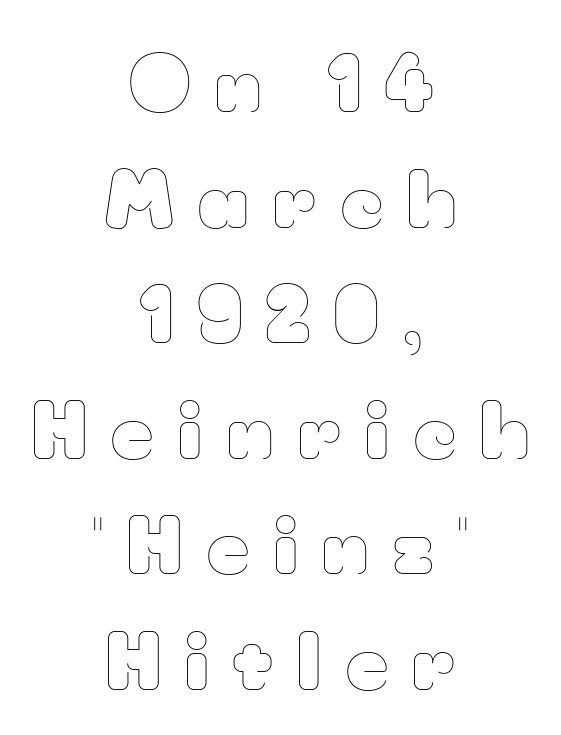
Q: Is the text bold? A: No.
Q: Is the text italic (slanted)? A: No, it is upright.
Q: Is the text underlined? A: No.
Q: How is the paragraph aligned? A: Centered.
Q: Is the spacing between letters normal or unusually wide? A: Unusually wide.
Q: Is the spacing between lines tight, normal or loose? A: Normal.
Q: Width (condensed, normal, or wide)? A: Normal.
Q: Stroke contrast? A: Low.
Q: x-height? A: Small.
Q: Monospaced? A: No.
